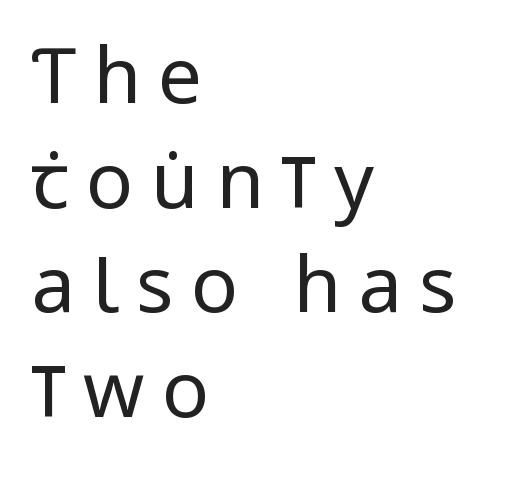
The rendering uses natural spacing where letterforms have individual widths. Here the glyphs are tracked loosely, breaking word shapes into spaced letters. Rows of type keep a routine distance in the vertical direction. The specimen omits any rule beneath the text block's lines.
